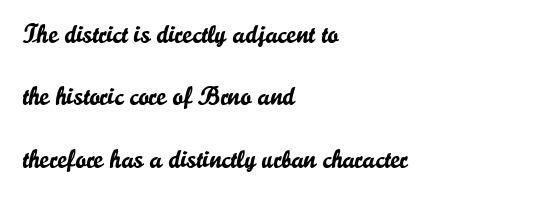
The image shows 26 px text type; set left-aligned, loose line spacing (2.4x), normal letter spacing, not underlined.
